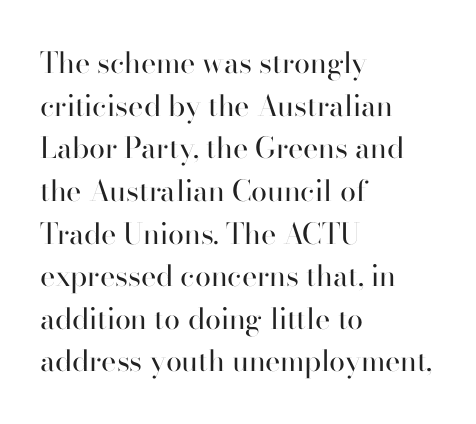
{"serif": "no", "italic": "no", "bold": "no", "weight": "regular", "width": "normal", "stroke_contrast": "high", "x_height": "small", "monospaced": "no", "underline": "no", "align": "left", "line_spacing": "normal", "line_spacing_ratio": 1.47, "letter_spacing": "normal", "letter_spacing_em": 0.0, "glyph_px": 29}
